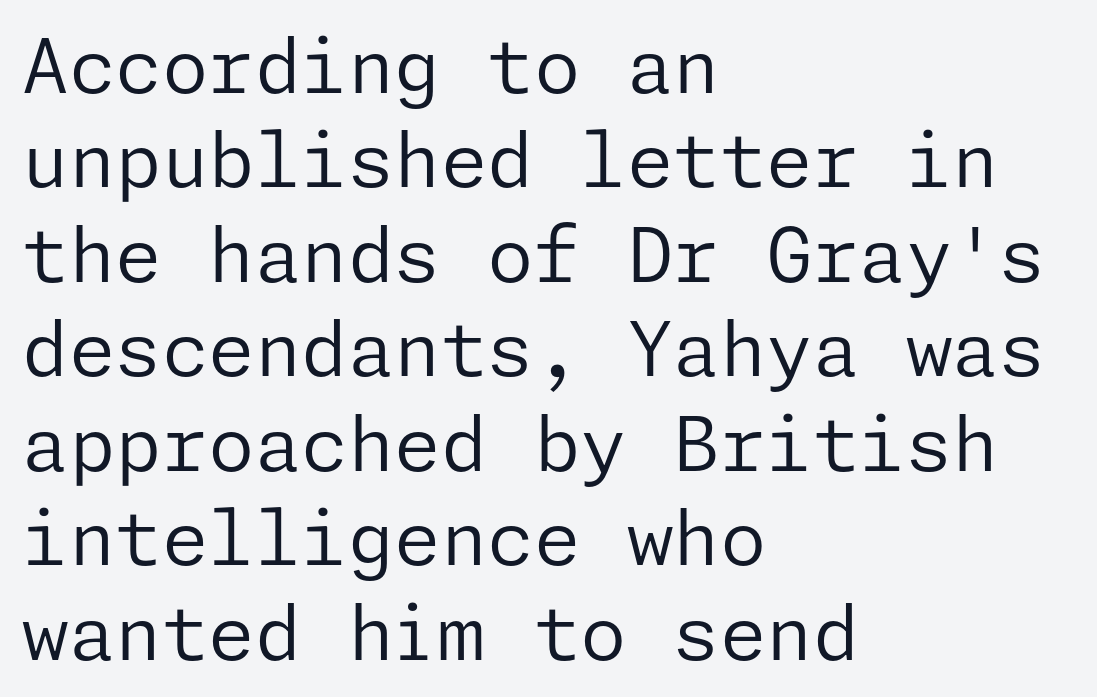
Regular leading. Check under the words: just untouched page. In CSS terms this would be text-align: left. Weight: regular or lighter.
